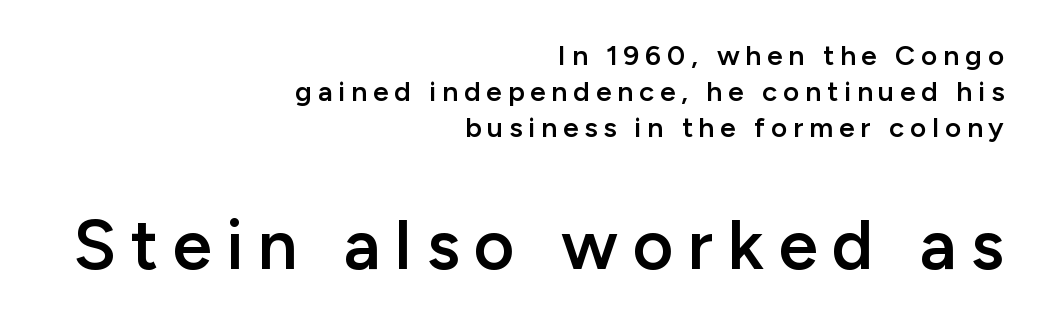
The image shows 70 px semibold sans-serif type, upright; set right-aligned, normal line spacing (1.29x), unusually wide letter spacing (+0.21 em), not underlined; the second (bottom) block is 2.5x larger; low stroke contrast and a medium x-height.
